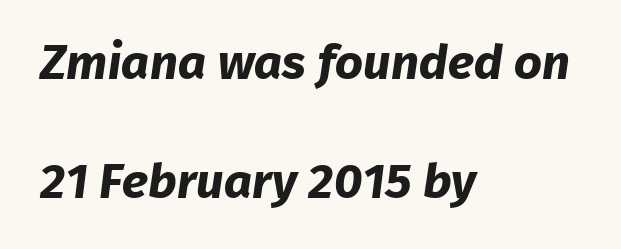
{"serif": "no", "bold": "yes", "weight": "bold", "width": "normal", "stroke_contrast": "low", "x_height": "medium", "monospaced": "no", "underline": "no", "align": "left", "line_spacing": "loose", "line_spacing_ratio": 2.42, "letter_spacing": "normal", "letter_spacing_em": 0.0, "glyph_px": 49}
